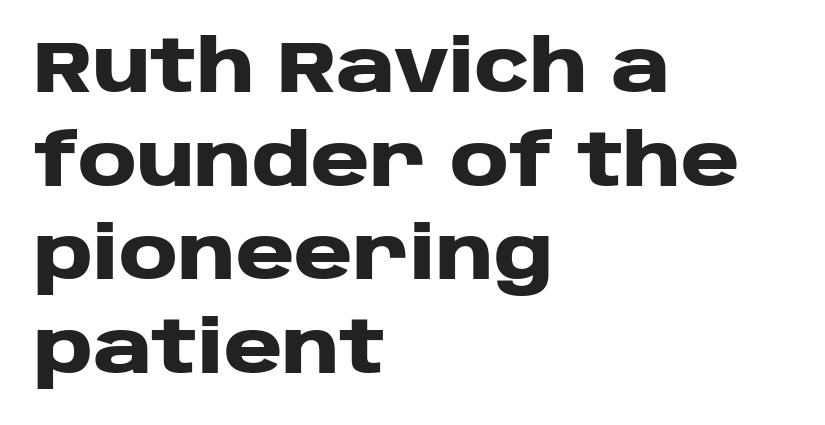
The image shows 72 px heavy, wide sans-serif type, upright; set left-aligned, normal line spacing (1.3x), normal letter spacing, not underlined; low stroke contrast and a large x-height.
